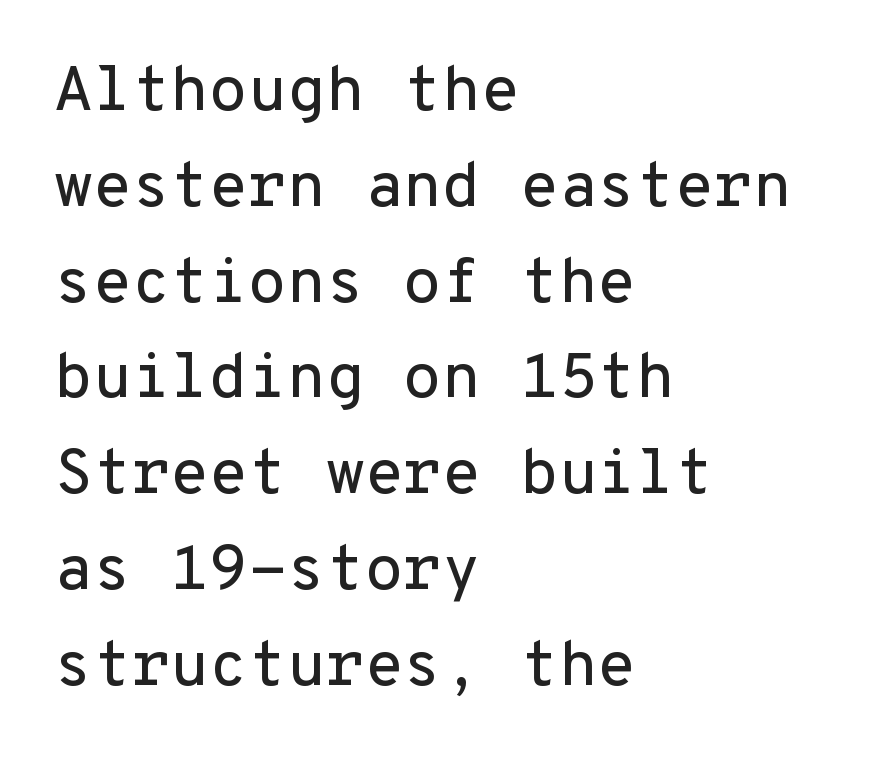
Q: Is the text italic (slanted)? A: No, it is upright.
Q: Is the typeface a serif or a sans-serif typeface? A: Sans-serif.
Q: Is the text underlined? A: No.
Q: How is the paragraph aligned? A: Left-aligned.
Q: Is the spacing between letters normal or unusually wide? A: Normal.
Q: Is the spacing between lines tight, normal or loose? A: Normal.
Q: Width (condensed, normal, or wide)? A: Normal.
Q: Stroke contrast? A: Low.
Q: x-height? A: Medium.
Q: Monospaced? A: Yes.
